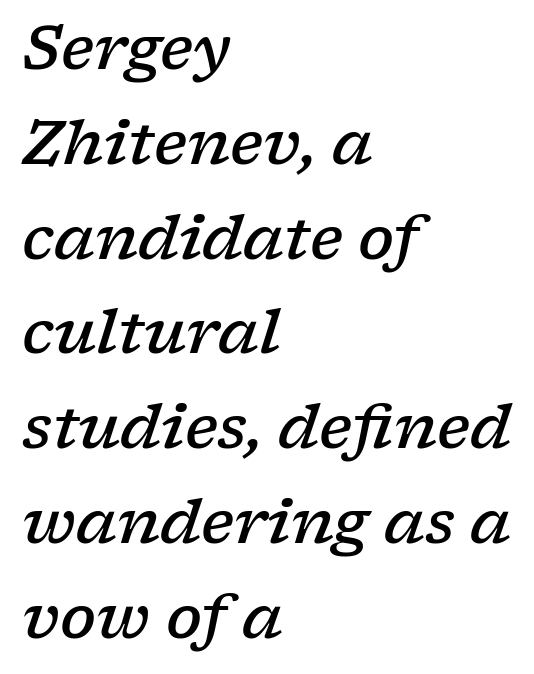
Q: Is the text bold? A: Semi-bold.
Q: Is the text italic (slanted)? A: Yes, it leans right by about 17 degrees.
Q: Is the typeface a serif or a sans-serif typeface? A: Serif.
Q: Is the text underlined? A: No.
Q: How is the paragraph aligned? A: Left-aligned.
Q: Is the spacing between letters normal or unusually wide? A: Normal.
Q: Is the spacing between lines tight, normal or loose? A: Normal.
Q: Width (condensed, normal, or wide)? A: Wide.
Q: Stroke contrast? A: Low.
Q: x-height? A: Medium.
Q: Monospaced? A: No.
